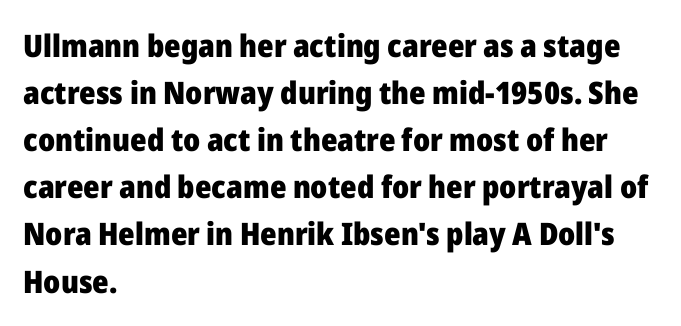
Varying glyph widths throughout — classic text-font behaviour. The typesetting leans heavy: a genuine bold. Regarding serifs, this sample does without them. Style check: upright.
